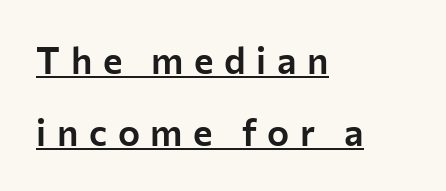
{"serif": "no", "italic": "no", "width": "normal", "stroke_contrast": "low", "x_height": "medium", "monospaced": "no", "underline": "yes", "align": "left", "line_spacing": "loose", "line_spacing_ratio": 1.95, "letter_spacing": "wide", "letter_spacing_em": 0.29, "glyph_px": 37}
